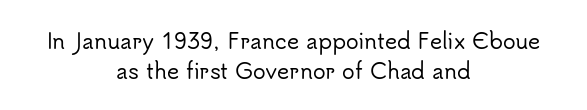
How would I describe the line gaps? Plain and ordinary. No italicization has been applied; the sample stays upright. Words float on clear page, feet unadorned. These lines are centered, leaving both edges ragged. Short note: letters normally spaced.
